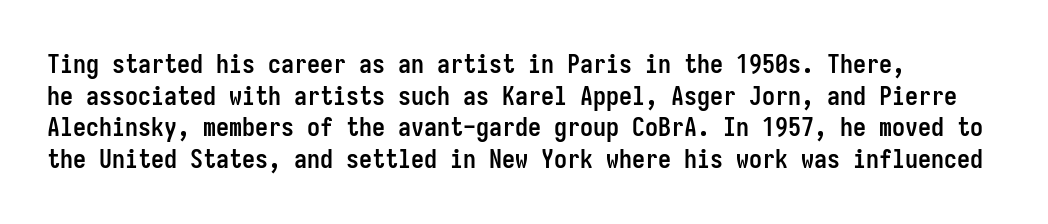
Q: Is the text bold? A: Yes.
Q: Is the text italic (slanted)? A: No, it is upright.
Q: Is the text underlined? A: No.
Q: How is the paragraph aligned? A: Left-aligned.
Q: Is the spacing between letters normal or unusually wide? A: Normal.
